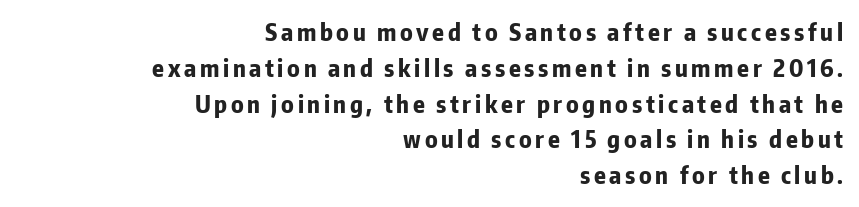
Q: Is the text bold? A: Yes.
Q: Is the text italic (slanted)? A: No, it is upright.
Q: Is the text underlined? A: No.
Q: How is the paragraph aligned? A: Right-aligned.
Q: Is the spacing between lines tight, normal or loose? A: Normal.
